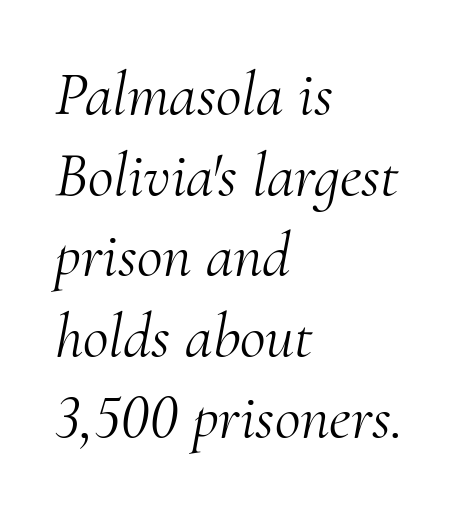
Q: Is the text bold? A: No.
Q: Is the text italic (slanted)? A: Yes, it leans right by about 10 degrees.
Q: Is the typeface a serif or a sans-serif typeface? A: Serif.
Q: Is the text underlined? A: No.
Q: How is the paragraph aligned? A: Left-aligned.
Q: Is the spacing between letters normal or unusually wide? A: Normal.
Q: Is the spacing between lines tight, normal or loose? A: Normal.
Q: Width (condensed, normal, or wide)? A: Normal.
Q: Stroke contrast? A: Medium.
Q: x-height? A: Small.
Q: Monospaced? A: No.
